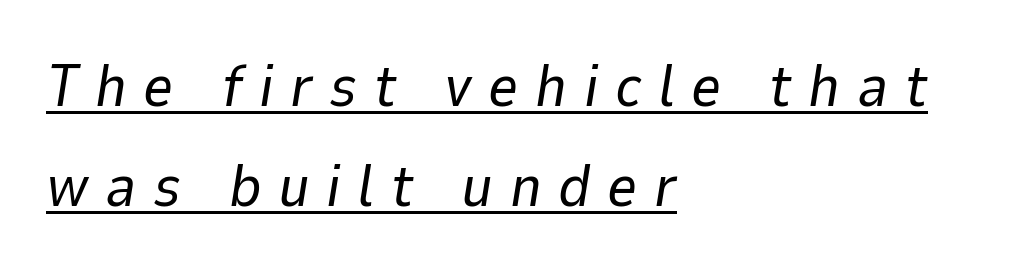
The image shows 59 px regular-weight type, italic (leaning right); set left-aligned, normal line spacing (1.69x), unusually wide letter spacing (+0.28 em), underlined; low stroke contrast and a medium x-height.
